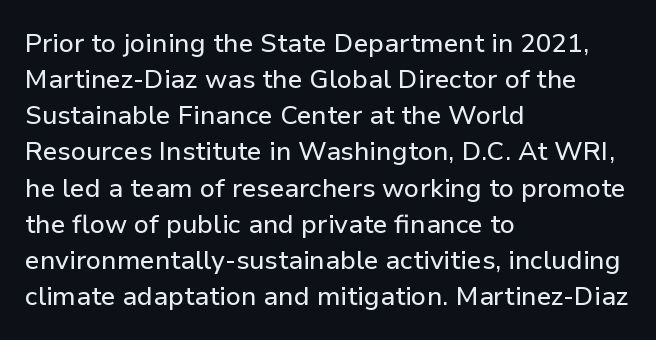
A typesetter would mark this as roman, not italic. Every row of glyphs begins at an identical x-position on the left. Descenders are the only things crossing below the line. Horizontal bands of white between lines are of average thickness.
